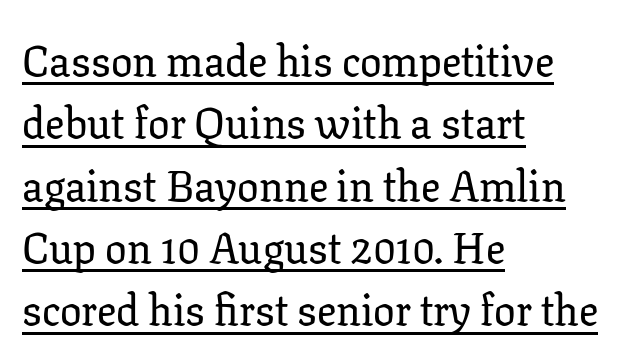
The image shows 43 px serif type, upright; set left-aligned, normal line spacing (1.45x), normal letter spacing, underlined; low stroke contrast and a medium x-height.
